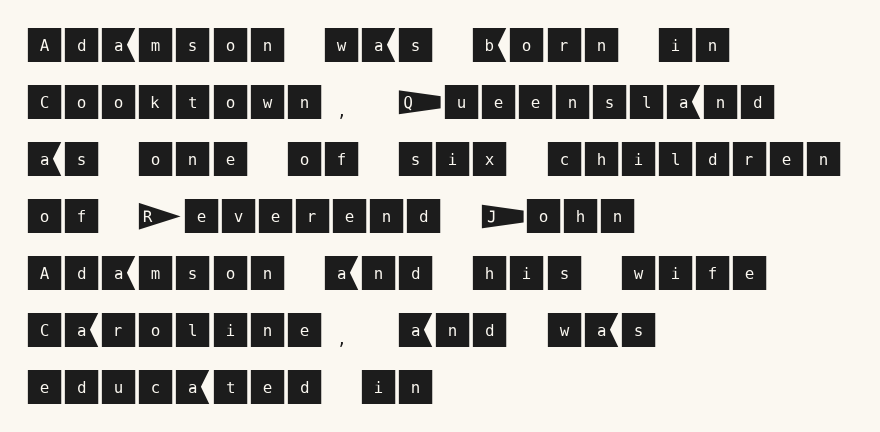
{"serif": "no", "italic": "no", "width": "normal", "stroke_contrast": "medium", "x_height": "large", "underline": "no", "align": "left", "line_spacing": "normal", "line_spacing_ratio": 1.5, "letter_spacing": "normal", "letter_spacing_em": 0.0, "glyph_px": 38}
